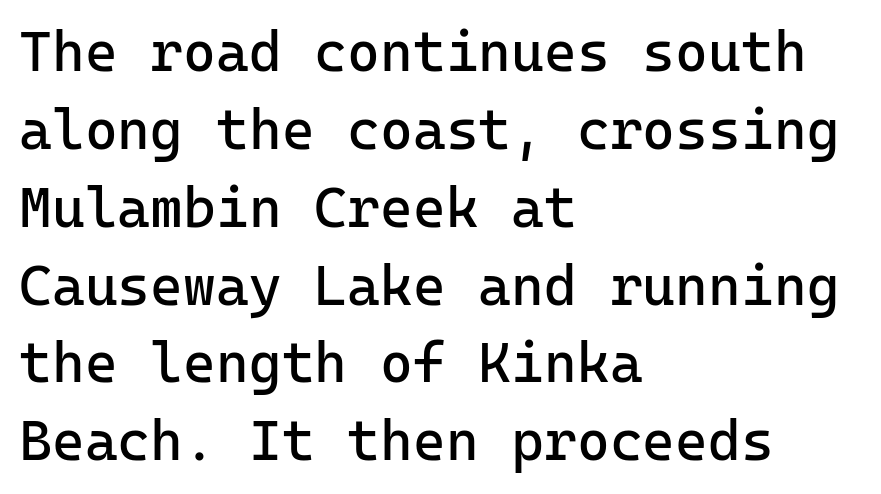
The image shows 56 px regular-weight sans-serif type, upright, monospaced; set left-aligned, normal line spacing (1.39x), normal letter spacing, not underlined; low stroke contrast and a medium x-height.
